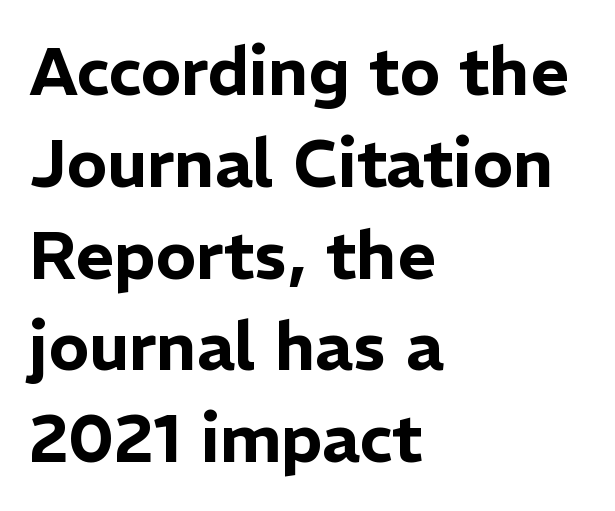
The area under the type is left untouched. The font's upright variant was chosen for this text. The lines in this sample share a left origin and differ only in where they stop. The type is set solid horizontally, with unmodified tracking.
